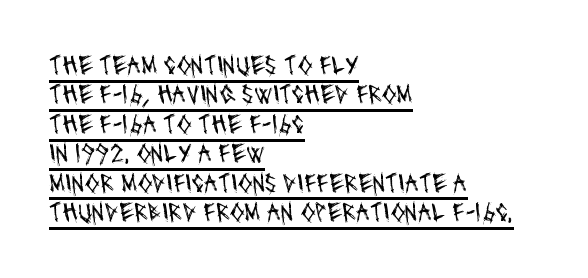
{"bold": "no", "underline": "yes", "align": "left", "line_spacing": "tight", "line_spacing_ratio": 1.09, "letter_spacing": "normal", "letter_spacing_em": 0.0, "glyph_px": 27}
